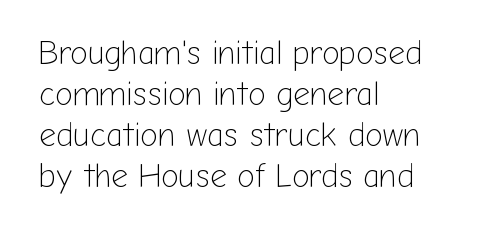
Q: Is the text bold? A: No.
Q: Is the text italic (slanted)? A: No, it is upright.
Q: Is the typeface a serif or a sans-serif typeface? A: Sans-serif.
Q: Is the text underlined? A: No.
Q: How is the paragraph aligned? A: Left-aligned.
Q: Is the spacing between letters normal or unusually wide? A: Normal.
Q: Width (condensed, normal, or wide)? A: Normal.
Q: Stroke contrast? A: Low.
Q: x-height? A: Medium.
Q: Monospaced? A: No.
